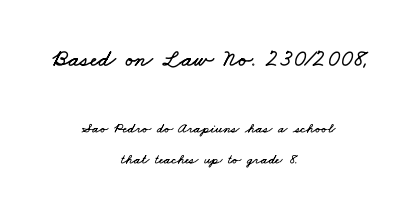
The image shows 24 px text type; set centered, loose line spacing (2.24x), normal letter spacing, not underlined; the first (top) block is 1.71x larger.
